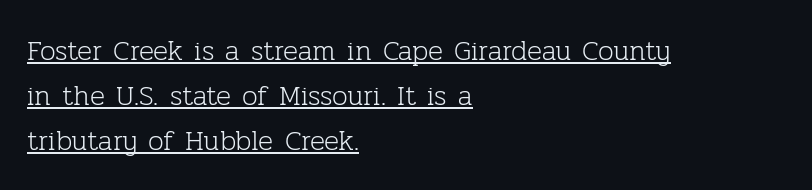
{"serif": "yes", "italic": "no", "bold": "no", "weight": "light", "width": "normal", "stroke_contrast": "low", "x_height": "medium", "monospaced": "no", "underline": "yes", "align": "left", "line_spacing": "normal", "line_spacing_ratio": 1.6, "letter_spacing": "normal", "letter_spacing_em": 0.0, "glyph_px": 28}
